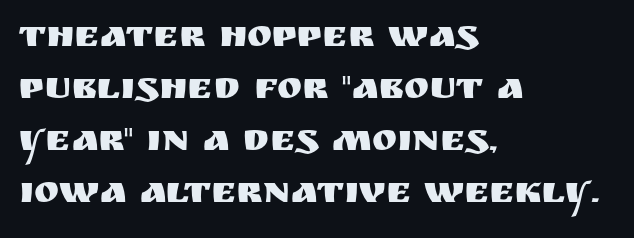
Q: Is the text italic (slanted)? A: No, it is upright.
Q: Is the typeface a serif or a sans-serif typeface? A: Sans-serif.
Q: Is the text underlined? A: No.
Q: How is the paragraph aligned? A: Left-aligned.
Q: Is the spacing between letters normal or unusually wide? A: Normal.
Q: Is the spacing between lines tight, normal or loose? A: Normal.
Q: Width (condensed, normal, or wide)? A: Normal.
Q: Stroke contrast? A: Medium.
Q: x-height? A: Large.
Q: Monospaced? A: No.
